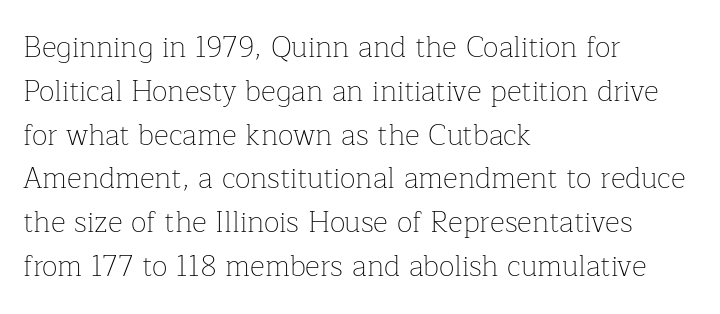
{"serif": "yes", "italic": "no", "bold": "no", "weight": "thin", "width": "normal", "stroke_contrast": "low", "x_height": "medium", "monospaced": "no", "underline": "no", "align": "left", "line_spacing": "normal", "line_spacing_ratio": 1.51, "letter_spacing": "normal", "letter_spacing_em": 0.0, "glyph_px": 29}
